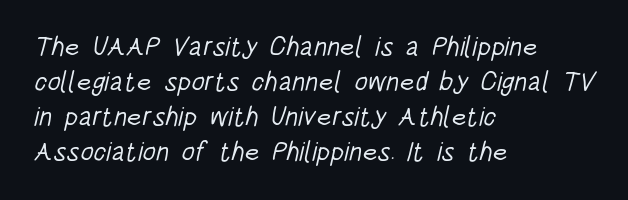
The image shows 27 px text type; set left-aligned, normal line spacing (1.3x), normal letter spacing, not underlined.
